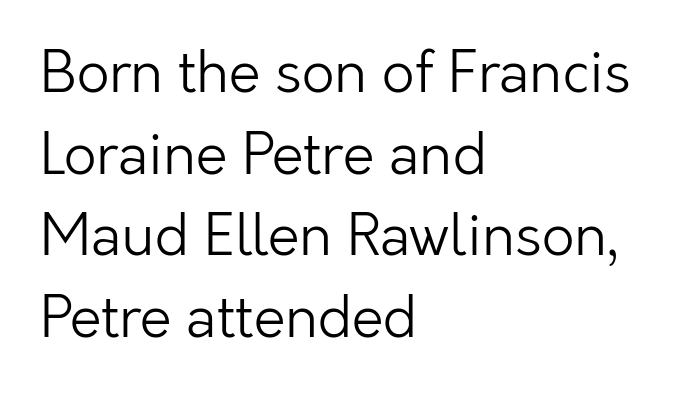
A typesetter would call this leading conventional body-copy spacing. Horizontally, the lines are justified to the leading edge only. The passage shown has conventional tracking throughout. Is this a fixed-width face? No — the glyphs have proportional, varying widths.
